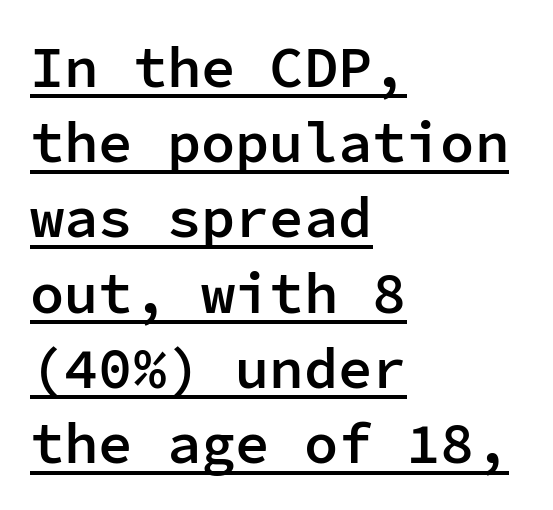
The image shows 57 px semibold sans-serif type, upright, monospaced; set left-aligned, normal line spacing (1.32x), normal letter spacing, underlined; low stroke contrast and a medium x-height.
